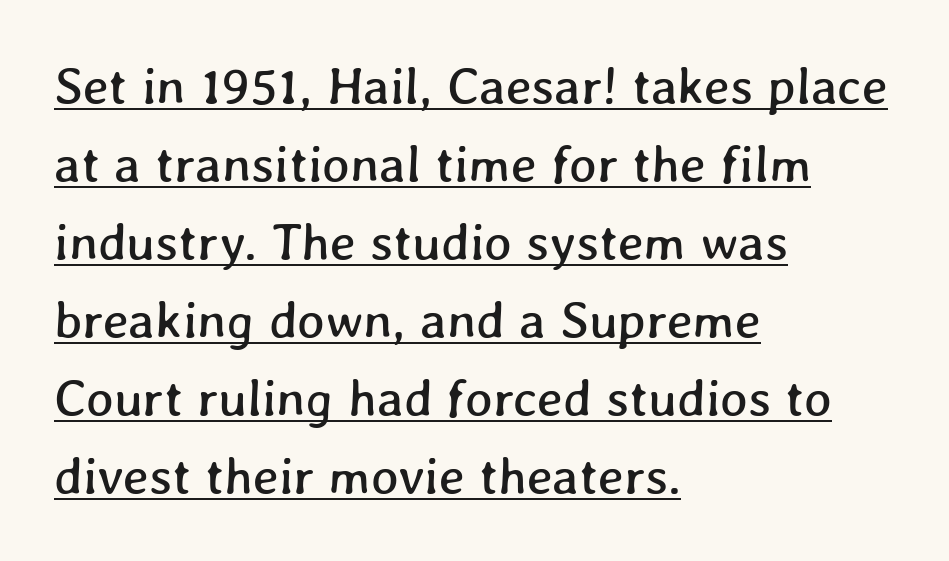
The image shows 52 px text type; set left-aligned, normal line spacing (1.5x), normal letter spacing, underlined; low stroke contrast and a medium x-height.
